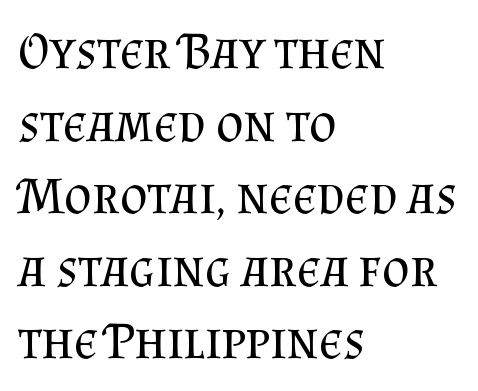
A serif font was chosen for this passage. Note the varied advance widths — an 'i' is clearly narrower than an 'm'. Is the type heavy? It reads as light-to-regular instead. The axis of the letterforms is exactly vertical.
